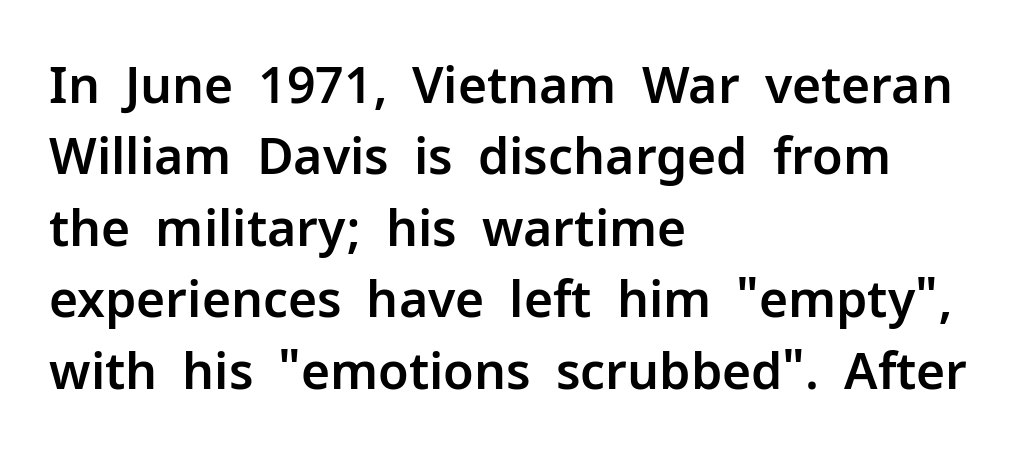
{"serif": "no", "italic": "no", "width": "normal", "stroke_contrast": "low", "x_height": "medium", "monospaced": "no", "underline": "no", "align": "left", "line_spacing": "normal", "line_spacing_ratio": 1.43, "letter_spacing": "normal", "letter_spacing_em": 0.0, "glyph_px": 50}
